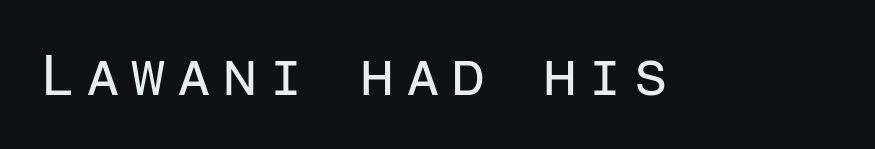
Fixed-width glyphs throughout — classic coding-font behaviour. Do the letters lean? They stand straight. The gap between lines stays unmarked. This sample uses a sans-serif face. Stem width sits at or under what a default text font uses.
